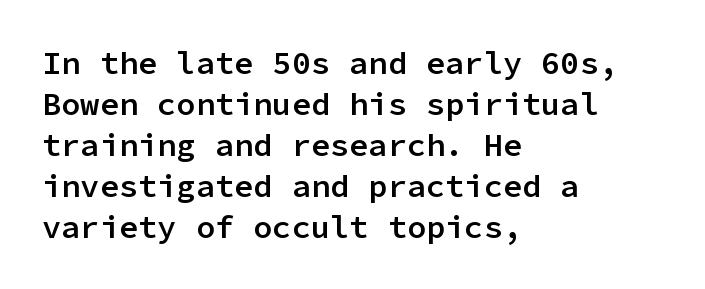
Q: Is the text bold? A: Semi-bold.
Q: Is the text italic (slanted)? A: No, it is upright.
Q: Is the typeface a serif or a sans-serif typeface? A: Sans-serif.
Q: Is the text underlined? A: No.
Q: How is the paragraph aligned? A: Left-aligned.
Q: Is the spacing between letters normal or unusually wide? A: Normal.
Q: Is the spacing between lines tight, normal or loose? A: Normal.
Q: Width (condensed, normal, or wide)? A: Normal.
Q: Stroke contrast? A: Low.
Q: x-height? A: Medium.
Q: Monospaced? A: Yes.
